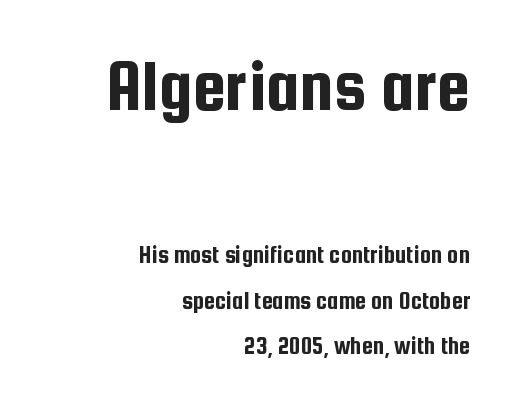
Q: Is the text italic (slanted)? A: No, it is upright.
Q: Is the typeface a serif or a sans-serif typeface? A: Sans-serif.
Q: Is the text underlined? A: No.
Q: How is the paragraph aligned? A: Right-aligned.
Q: Is the spacing between letters normal or unusually wide? A: Normal.
Q: Which block of text is set in a larger size, the first (top) or the second (bottom)? A: The first (top) one.
Q: Width (condensed, normal, or wide)? A: Condensed.
Q: Stroke contrast? A: Low.
Q: x-height? A: Medium.
Q: Monospaced? A: No.
